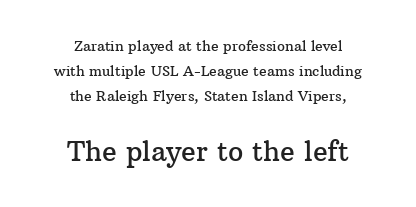
{"italic": "no", "underline": "no", "align": "center", "line_spacing_ratio": 1.8, "letter_spacing": "normal", "letter_spacing_em": 0.0, "larger_block": "second", "size_ratio": 1.93, "glyph_px": 27}
